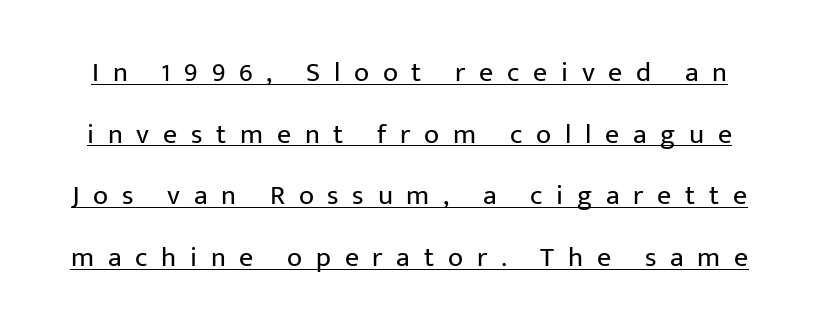
Q: Is the text bold? A: No.
Q: Is the text italic (slanted)? A: No, it is upright.
Q: Is the typeface a serif or a sans-serif typeface? A: Sans-serif.
Q: Is the text underlined? A: Yes.
Q: Is the spacing between letters normal or unusually wide? A: Unusually wide.
Q: Is the spacing between lines tight, normal or loose? A: Loose.
Q: Width (condensed, normal, or wide)? A: Normal.
Q: Stroke contrast? A: Low.
Q: x-height? A: Medium.
Q: Monospaced? A: No.
